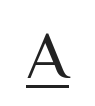
The image shows 67 px regular-weight sans-serif type, upright; set centered, unusually wide letter spacing (+0.4 em), underlined; medium stroke contrast and a medium x-height.
